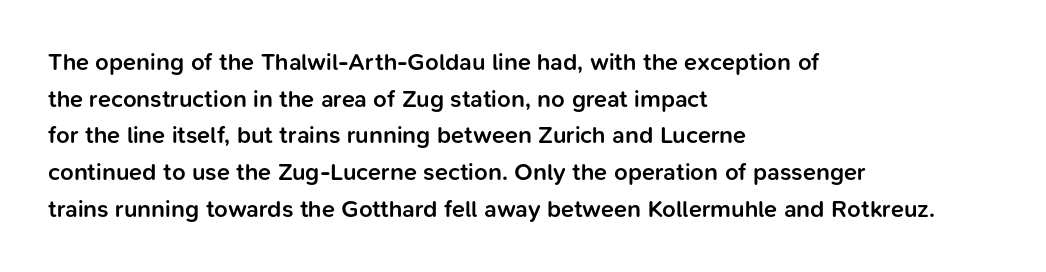
{"italic": "no", "bold": "semi", "underline": "no", "align": "left", "line_spacing": "normal", "line_spacing_ratio": 1.53, "letter_spacing": "normal", "letter_spacing_em": 0.0, "glyph_px": 24}
